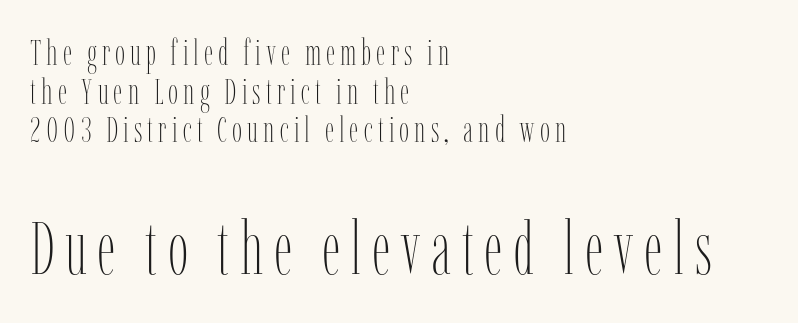
The image shows 73 px thin, condensed type, upright; set left-aligned, tight line spacing (1.07x), not underlined; the second (bottom) block is 2.03x larger; low stroke contrast and a medium x-height.
